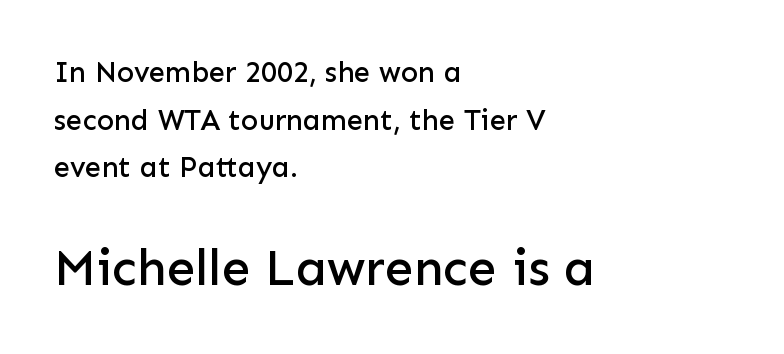
{"serif": "no", "italic": "no", "width": "normal", "stroke_contrast": "low", "x_height": "medium", "monospaced": "no", "underline": "no", "align": "left", "line_spacing": "normal", "line_spacing_ratio": 1.64, "letter_spacing": "normal", "letter_spacing_em": 0.0, "larger_block": "second", "size_ratio": 1.76, "glyph_px": 51}
